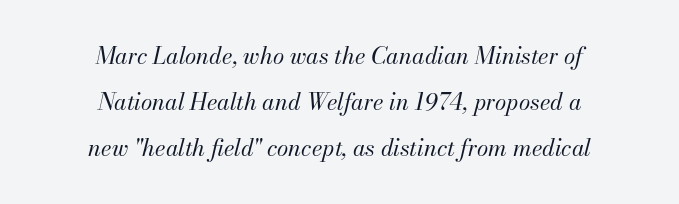
The image shows 23 px text type, italic (leaning right); set centered, loose line spacing (1.99x), normal letter spacing, not underlined.
